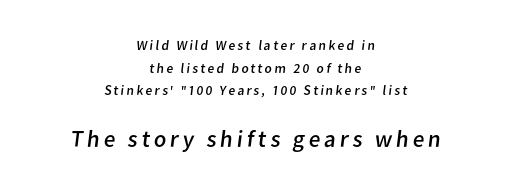
Q: Is the text bold? A: No.
Q: Is the text underlined? A: No.
Q: How is the paragraph aligned? A: Centered.
Q: Is the spacing between lines tight, normal or loose? A: Normal.
Q: Which block of text is set in a larger size, the first (top) or the second (bottom)? A: The second (bottom) one.
